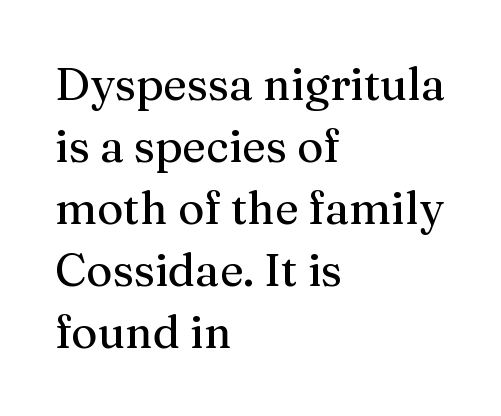
{"serif": "yes", "italic": "no", "width": "normal", "stroke_contrast": "medium", "x_height": "medium", "monospaced": "no", "underline": "no", "align": "left", "line_spacing": "normal", "line_spacing_ratio": 1.38, "letter_spacing": "normal", "letter_spacing_em": 0.0, "glyph_px": 45}
